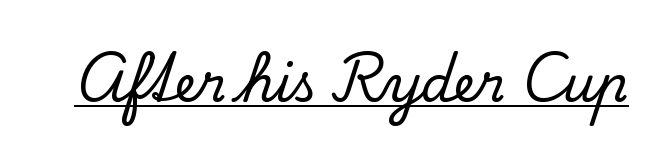
Q: Is the text italic (slanted)? A: Yes.
Q: Is the typeface a serif or a sans-serif typeface? A: Serif.
Q: Is the text underlined? A: Yes.
Q: Is the spacing between letters normal or unusually wide? A: Normal.
Q: Width (condensed, normal, or wide)? A: Normal.
Q: Stroke contrast? A: Low.
Q: x-height? A: Small.
Q: Monospaced? A: No.
